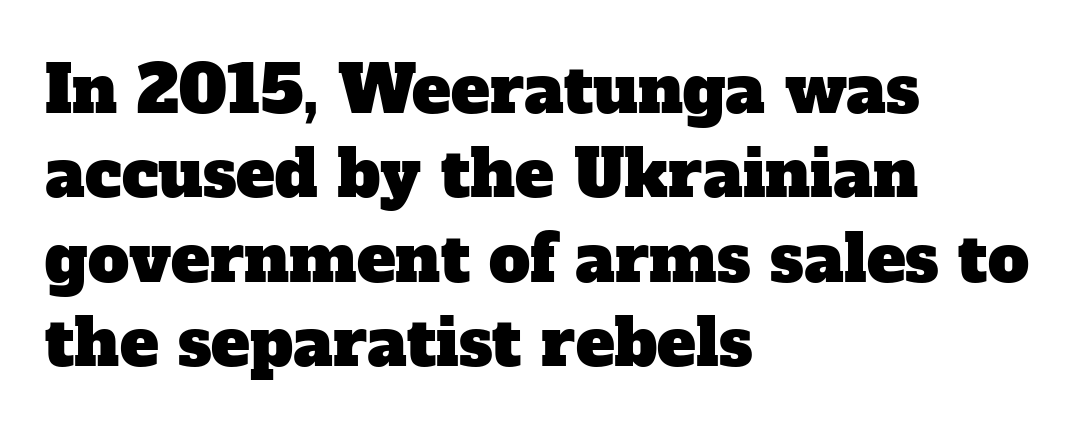
Q: Is the typeface a serif or a sans-serif typeface? A: Serif.
Q: Is the text underlined? A: No.
Q: How is the paragraph aligned? A: Left-aligned.
Q: Is the spacing between letters normal or unusually wide? A: Normal.
Q: Is the spacing between lines tight, normal or loose? A: Normal.
Q: Width (condensed, normal, or wide)? A: Normal.
Q: Stroke contrast? A: Low.
Q: x-height? A: Medium.
Q: Monospaced? A: No.
